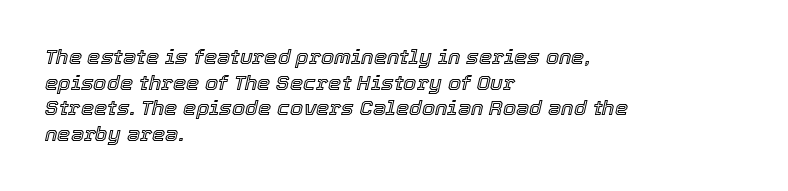
{"italic": "yes", "lean": "right", "slant_degrees": 12, "underline": "no", "align": "left", "line_spacing_ratio": 1.22, "letter_spacing": "normal", "letter_spacing_em": 0.0, "glyph_px": 21}
